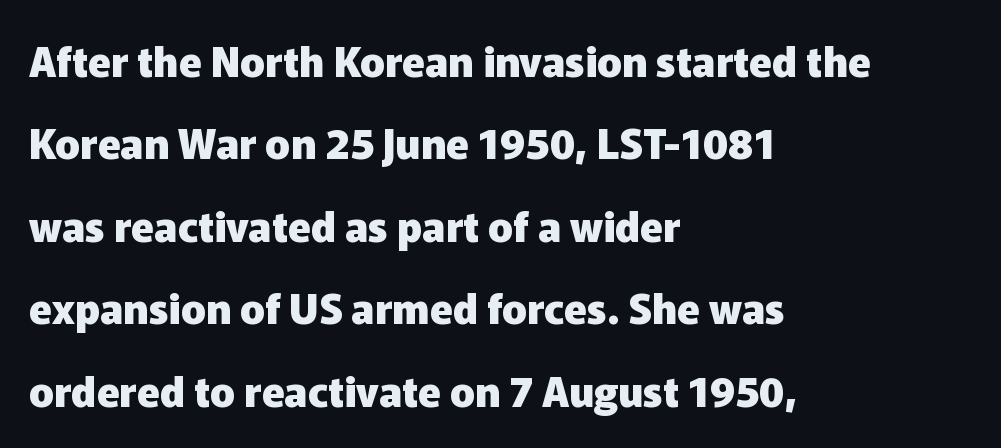
The image shows 41 px heavy sans-serif type, upright; set left-aligned, loose line spacing (2.01x), normal letter spacing, not underlined; low stroke contrast and a medium x-height.
